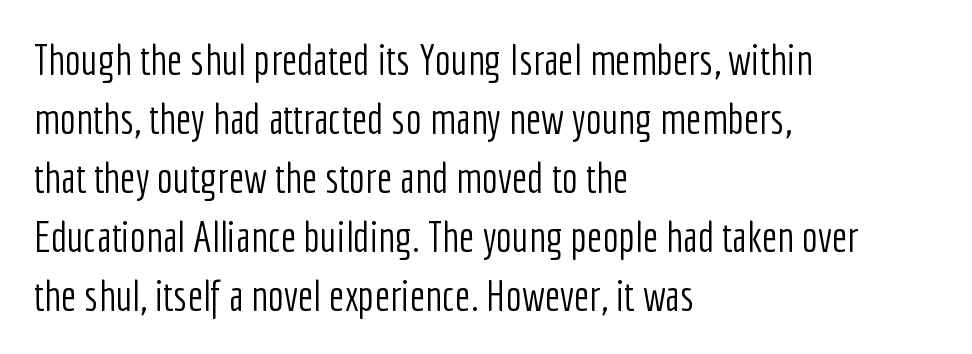
Q: Is the text bold? A: No.
Q: Is the text italic (slanted)? A: No, it is upright.
Q: Is the typeface a serif or a sans-serif typeface? A: Sans-serif.
Q: Is the text underlined? A: No.
Q: How is the paragraph aligned? A: Left-aligned.
Q: Is the spacing between letters normal or unusually wide? A: Normal.
Q: Is the spacing between lines tight, normal or loose? A: Normal.
Q: Width (condensed, normal, or wide)? A: Condensed.
Q: Stroke contrast? A: Low.
Q: x-height? A: Medium.
Q: Monospaced? A: No.
